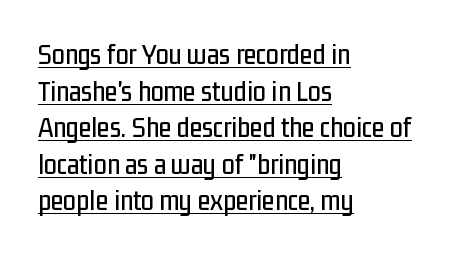
{"serif": "no", "italic": "no", "width": "condensed", "stroke_contrast": "low", "x_height": "medium", "monospaced": "no", "underline": "yes", "align": "left", "line_spacing": "normal", "line_spacing_ratio": 1.26, "letter_spacing": "normal", "letter_spacing_em": 0.0, "glyph_px": 29}
